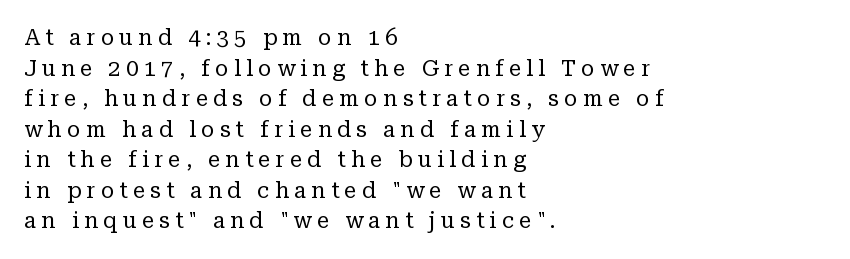
Q: Is the text bold? A: No.
Q: Is the text italic (slanted)? A: No, it is upright.
Q: Is the text underlined? A: No.
Q: How is the paragraph aligned? A: Left-aligned.
Q: Is the spacing between letters normal or unusually wide? A: Unusually wide.
Q: Is the spacing between lines tight, normal or loose? A: Normal.
